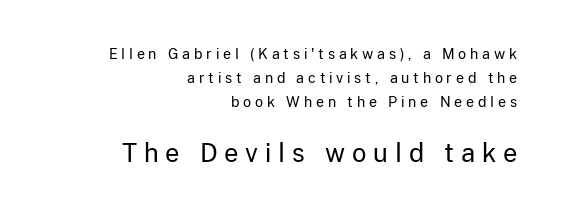
{"italic": "no", "bold": "no", "underline": "no", "align": "right", "line_spacing_ratio": 1.73, "letter_spacing": "wide", "letter_spacing_em": 0.27, "larger_block": "second", "size_ratio": 1.79, "glyph_px": 25}
